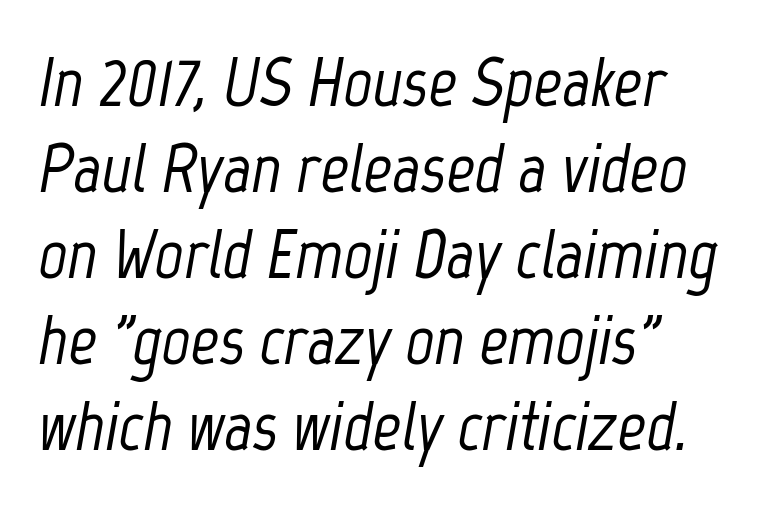
{"italic": "yes", "lean": "right", "slant_degrees": 12, "width": "condensed", "stroke_contrast": "low", "x_height": "medium", "monospaced": "no", "underline": "no", "line_spacing_ratio": 1.23, "letter_spacing": "normal", "letter_spacing_em": 0.0, "glyph_px": 70}
